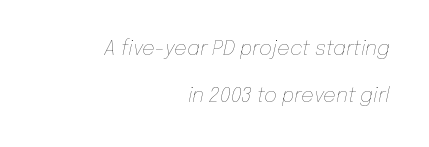
Q: Is the text bold? A: No.
Q: Is the text italic (slanted)? A: Yes, it leans right by about 12 degrees.
Q: Is the text underlined? A: No.
Q: How is the paragraph aligned? A: Right-aligned.
Q: Is the spacing between letters normal or unusually wide? A: Normal.
Q: Is the spacing between lines tight, normal or loose? A: Loose.
